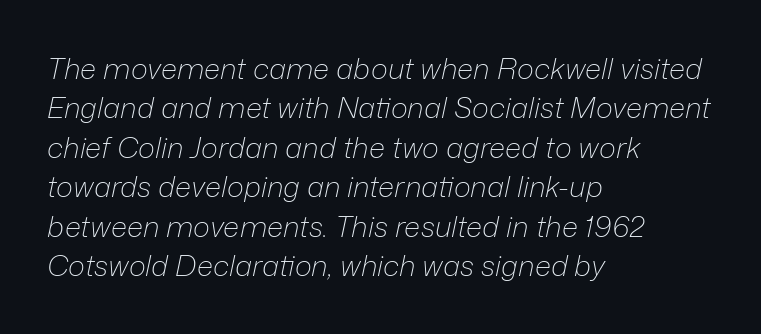
{"italic": "yes", "lean": "right", "slant_degrees": 12, "bold": "no", "weight": "light", "width": "normal", "stroke_contrast": "low", "x_height": "medium", "monospaced": "no", "underline": "no", "align": "left", "line_spacing": "normal", "line_spacing_ratio": 1.36, "letter_spacing": "normal", "letter_spacing_em": 0.0, "glyph_px": 29}
